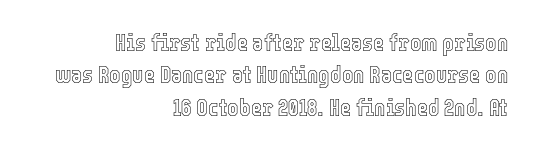
The image shows 24 px text type, upright; set right-aligned, normal line spacing (1.35x), normal letter spacing, not underlined.
